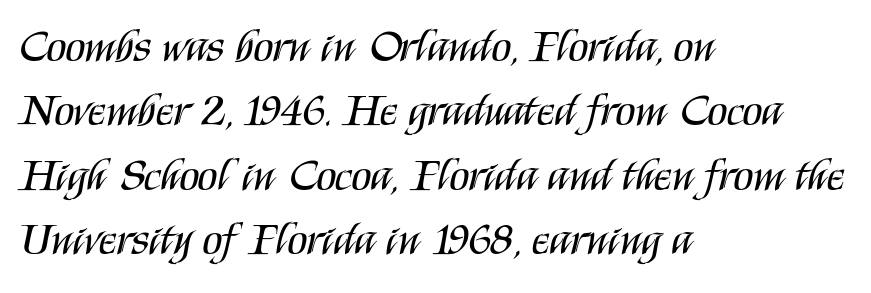
{"serif": "no", "bold": "no", "weight": "regular", "width": "condensed", "stroke_contrast": "medium", "x_height": "large", "monospaced": "no", "underline": "no", "align": "left", "line_spacing": "normal", "line_spacing_ratio": 1.4, "letter_spacing": "normal", "letter_spacing_em": 0.0, "glyph_px": 46}
